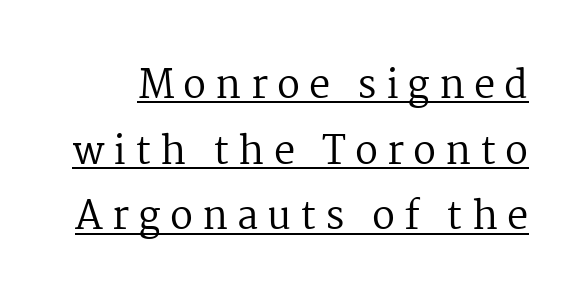
The image shows 38 px regular-weight serif type, upright; set line spacing 1.73x, unusually wide letter spacing (+0.24 em), underlined; medium stroke contrast and a medium x-height.
